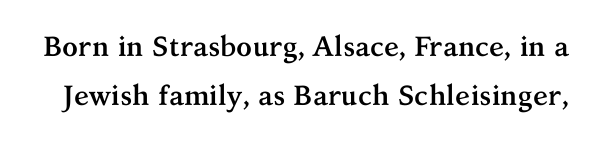
Look at the stroke-to-counter ratio: heavy, a bold. This rendering leaves character spacing at its baseline value. Character widths vary here, with narrow letters taking less room than wide ones. Rendered with straight, roman letterforms. Typographically, this falls in the serif category.
